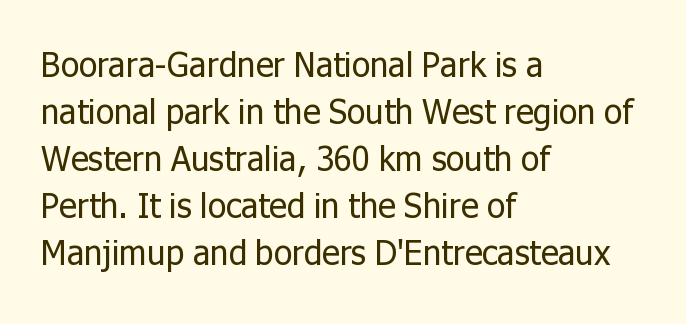
The image shows 34 px regular-weight sans-serif type, upright; set left-aligned, normal line spacing (1.38x), normal letter spacing, not underlined; low stroke contrast and a medium x-height.
